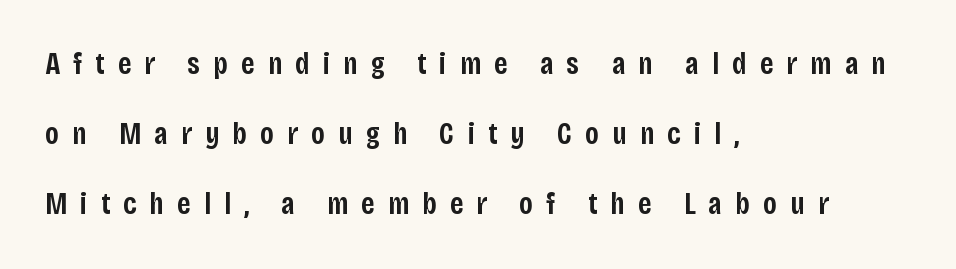
{"serif": "no", "italic": "no", "bold": "semi", "weight": "semibold", "width": "condensed", "stroke_contrast": "low", "x_height": "large", "monospaced": "no", "underline": "no", "align": "left", "line_spacing": "loose", "line_spacing_ratio": 2.26, "letter_spacing": "wide", "letter_spacing_em": 0.43, "glyph_px": 31}
